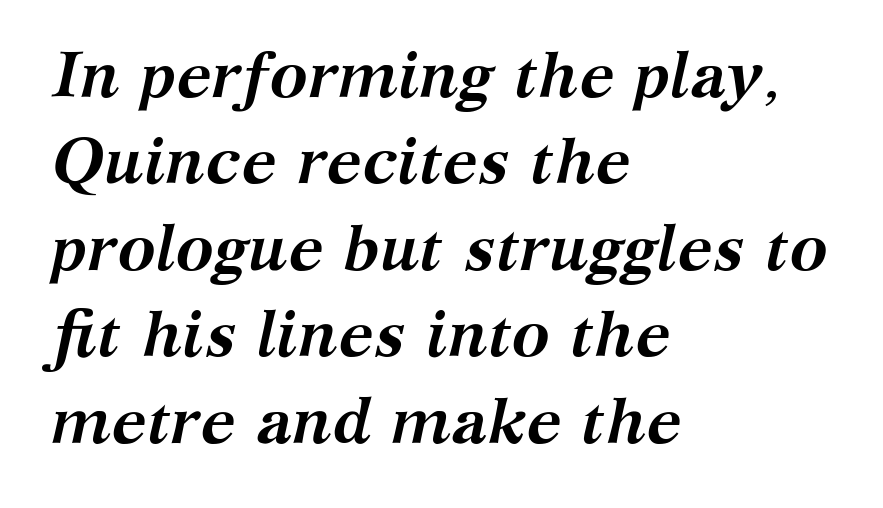
Q: Is the text bold? A: Yes.
Q: Is the text italic (slanted)? A: Yes, it leans right by about 12 degrees.
Q: Is the typeface a serif or a sans-serif typeface? A: Serif.
Q: Is the text underlined? A: No.
Q: How is the paragraph aligned? A: Left-aligned.
Q: Is the spacing between letters normal or unusually wide? A: Normal.
Q: Is the spacing between lines tight, normal or loose? A: Normal.
Q: Width (condensed, normal, or wide)? A: Normal.
Q: Stroke contrast? A: Medium.
Q: x-height? A: Medium.
Q: Monospaced? A: No.
